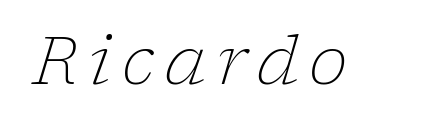
The image shows 66 px light serif type, italic (leaning right); set not underlined; low stroke contrast and a medium x-height.
